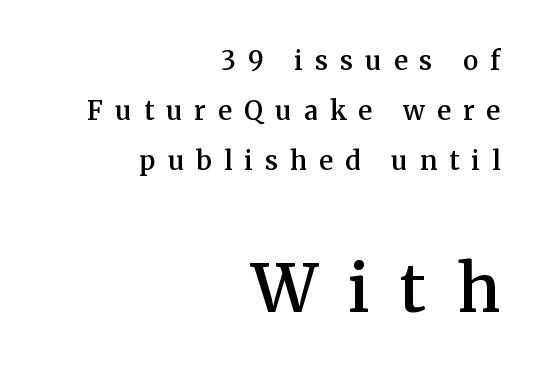
The image shows 66 px semibold serif type, upright; set right-aligned, loose line spacing (1.92x), unusually wide letter spacing (+0.47 em), not underlined; the second (bottom) block is 2.54x larger; medium stroke contrast and a medium x-height.
